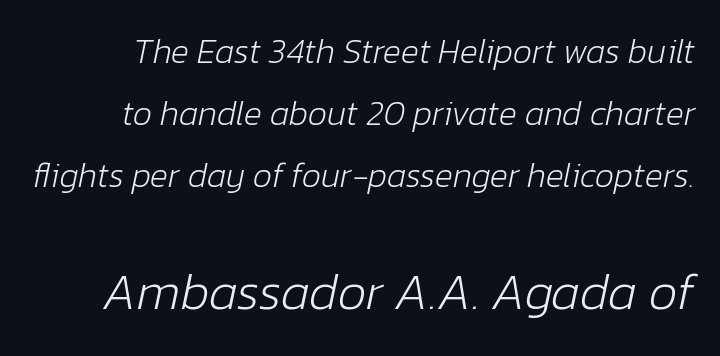
{"italic": "yes", "lean": "right", "slant_degrees": 12, "bold": "no", "weight": "light", "width": "normal", "stroke_contrast": "low", "x_height": "medium", "monospaced": "no", "underline": "no", "line_spacing_ratio": 1.83, "letter_spacing": "normal", "letter_spacing_em": 0.0, "larger_block": "second", "size_ratio": 1.5, "glyph_px": 51}
